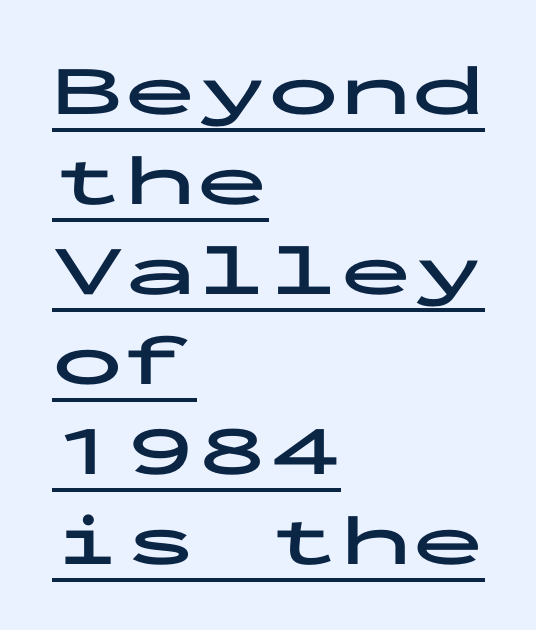
Left-aligned paragraph, ragged on the right. If you drew a line through each stem, it would be perfectly vertical. Caption: standard tracking, unaltered. Rows of type keep a routine distance in the vertical direction. Classification — sans serif. Its strokes are broad and dark, the hallmark of bold type.
